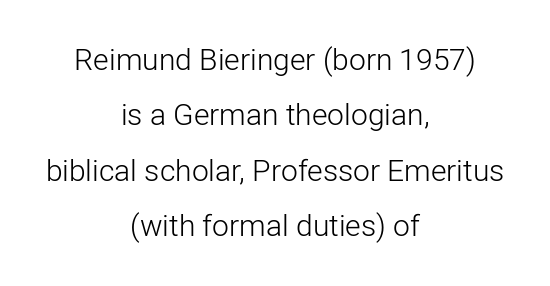
Q: Is the text bold? A: No.
Q: Is the text italic (slanted)? A: No, it is upright.
Q: Is the typeface a serif or a sans-serif typeface? A: Sans-serif.
Q: Is the text underlined? A: No.
Q: How is the paragraph aligned? A: Centered.
Q: Is the spacing between letters normal or unusually wide? A: Normal.
Q: Width (condensed, normal, or wide)? A: Normal.
Q: Stroke contrast? A: Low.
Q: x-height? A: Medium.
Q: Monospaced? A: No.
